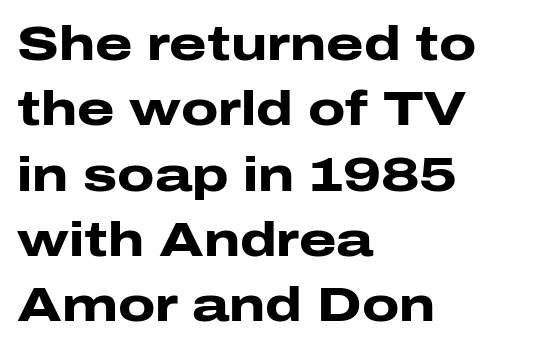
{"serif": "no", "italic": "no", "bold": "yes", "weight": "heavy", "width": "wide", "stroke_contrast": "low", "x_height": "medium", "monospaced": "no", "underline": "no", "align": "left", "line_spacing": "normal", "line_spacing_ratio": 1.36, "letter_spacing": "normal", "letter_spacing_em": 0.0, "glyph_px": 48}
